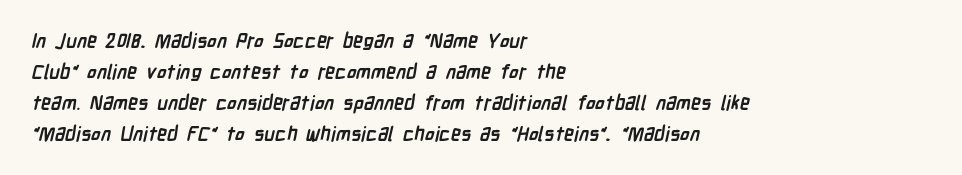
The image shows 20 px bold type; set left-aligned, normal line spacing (1.55x), normal letter spacing, not underlined.
